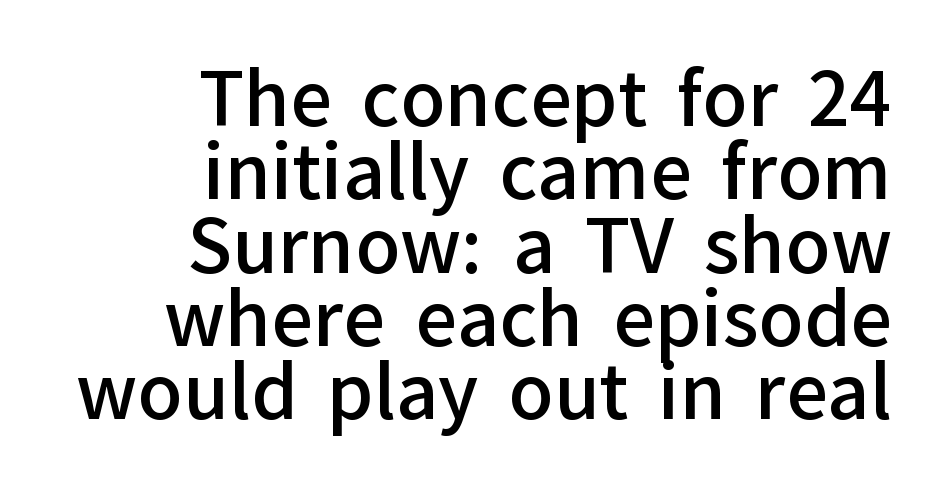
Q: Is the text bold? A: Semi-bold.
Q: Is the text italic (slanted)? A: No, it is upright.
Q: Is the typeface a serif or a sans-serif typeface? A: Sans-serif.
Q: Is the text underlined? A: No.
Q: How is the paragraph aligned? A: Right-aligned.
Q: Is the spacing between letters normal or unusually wide? A: Normal.
Q: Is the spacing between lines tight, normal or loose? A: Tight.
Q: Width (condensed, normal, or wide)? A: Normal.
Q: Stroke contrast? A: Low.
Q: x-height? A: Medium.
Q: Monospaced? A: No.
